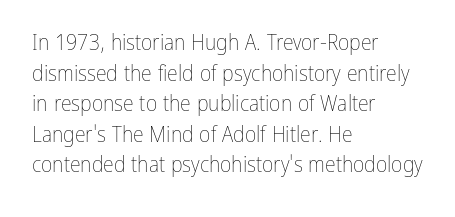
{"italic": "no", "bold": "no", "underline": "no", "align": "left", "line_spacing": "normal", "line_spacing_ratio": 1.39, "letter_spacing": "normal", "letter_spacing_em": 0.0, "glyph_px": 22}
